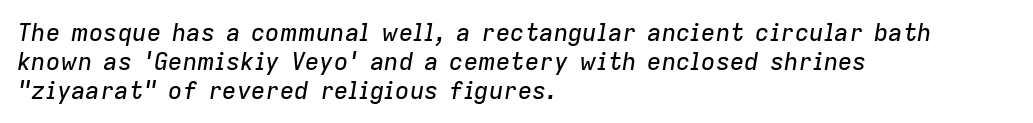
{"italic": "yes", "lean": "right", "slant_degrees": 9, "underline": "no", "align": "left", "line_spacing_ratio": 1.2, "letter_spacing": "normal", "letter_spacing_em": 0.0, "glyph_px": 24}
